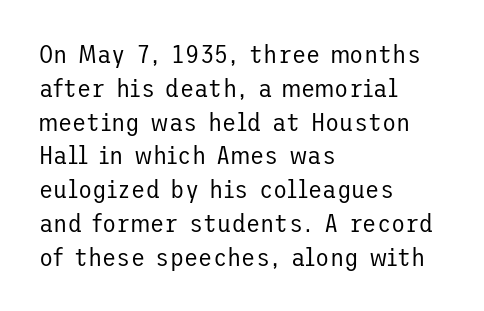
Descenders are the only things crossing below the line. Vertical strokes here are truly vertical. Compared with typical paragraphs, the rows here are spaced about the same. The setting favours the left margin, as ordinary paragraphs usually do.
